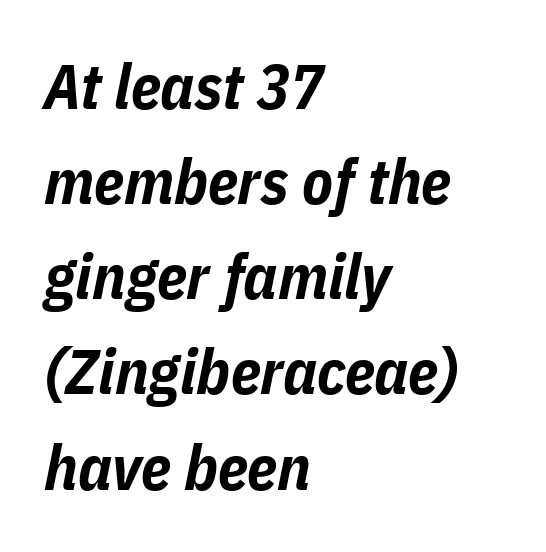
The image shows 63 px bold, condensed type, italic (leaning right); set left-aligned, normal line spacing (1.51x), normal letter spacing, not underlined; low stroke contrast and a medium x-height.
